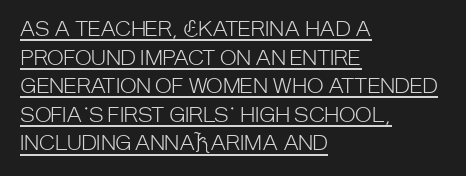
The image shows 20 px text type, upright; set left-aligned, normal line spacing (1.43x), normal letter spacing, underlined.
